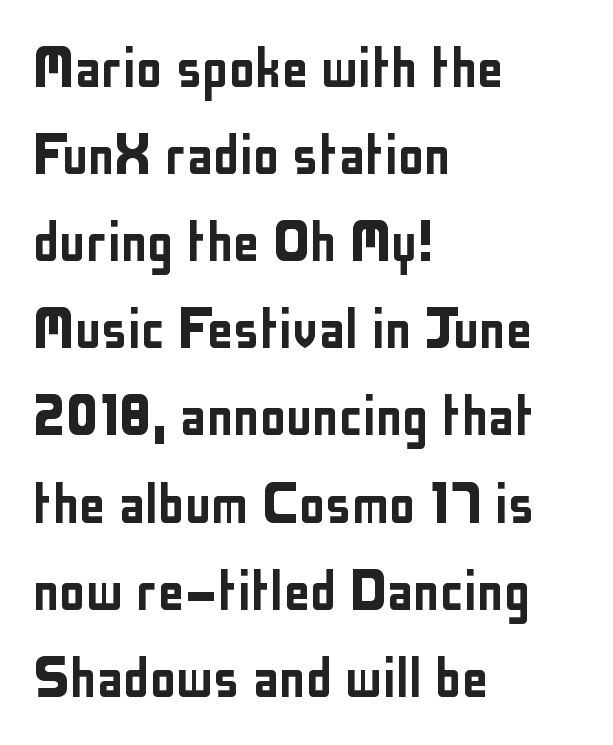
In CSS terms this would be text-align: left. Letter spacing: default. The type sits square on the baseline with zero lean. Each new line begins a customary step beneath the previous one. Think of a printed novel: that variable character pitch is what you see here. Examine the stroke ends and you'll find no serifs.
